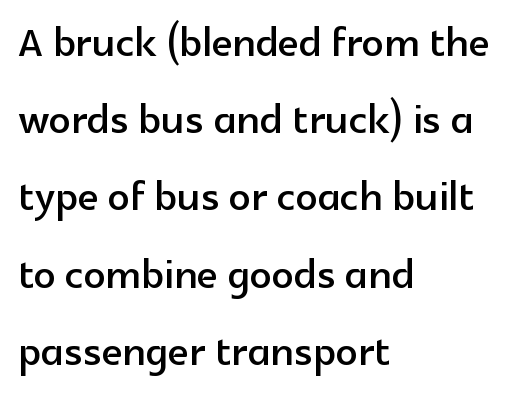
{"serif": "no", "italic": "no", "width": "normal", "x_height": "medium", "monospaced": "no", "underline": "no", "align": "left", "line_spacing": "normal", "line_spacing_ratio": 1.43, "letter_spacing": "normal", "letter_spacing_em": 0.0, "glyph_px": 54}
